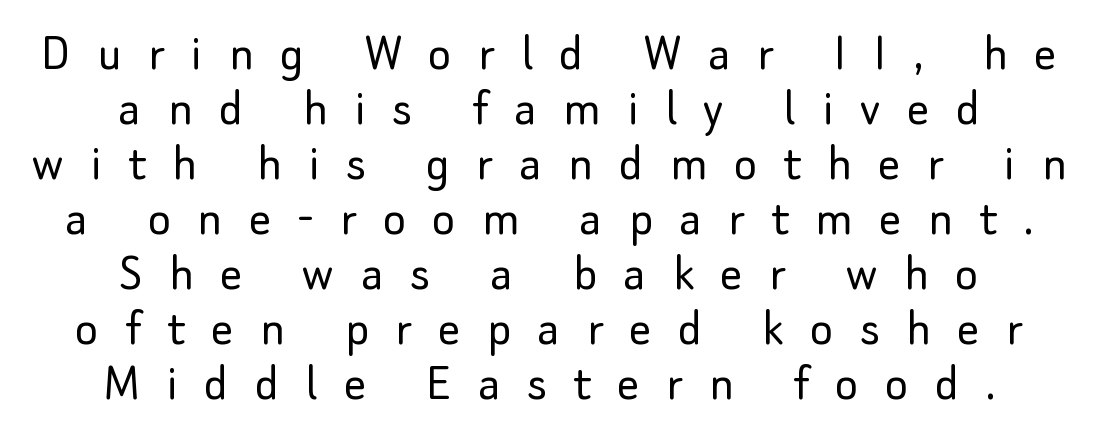
The zone under the glyphs is completely vacant. Neither beginnings nor endings align; midpoints do. Tightly led — the rows are bunched. Inter-character spacing is expanded well beyond the font's built-in metrics. These lines are rendered in a variable-pitch font.
